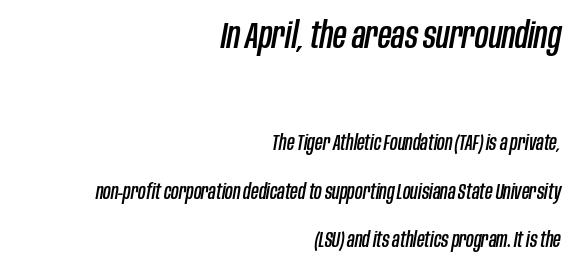
Q: Is the text italic (slanted)? A: Yes, it leans right by about 10 degrees.
Q: Is the text underlined? A: No.
Q: How is the paragraph aligned? A: Right-aligned.
Q: Is the spacing between letters normal or unusually wide? A: Normal.
Q: Is the spacing between lines tight, normal or loose? A: Loose.
Q: Which block of text is set in a larger size, the first (top) or the second (bottom)? A: The first (top) one.
Q: Width (condensed, normal, or wide)? A: Condensed.
Q: Stroke contrast? A: Low.
Q: x-height? A: Large.
Q: Monospaced? A: No.
